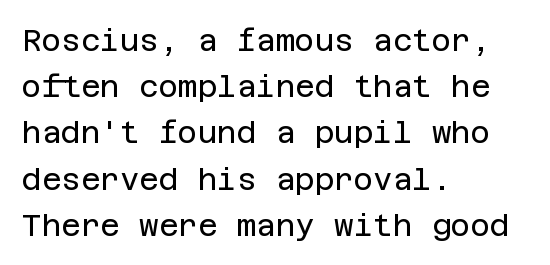
The image shows 30 px regular-weight sans-serif type, upright; set left-aligned, normal line spacing (1.54x), normal letter spacing, not underlined; low stroke contrast and a large x-height.
